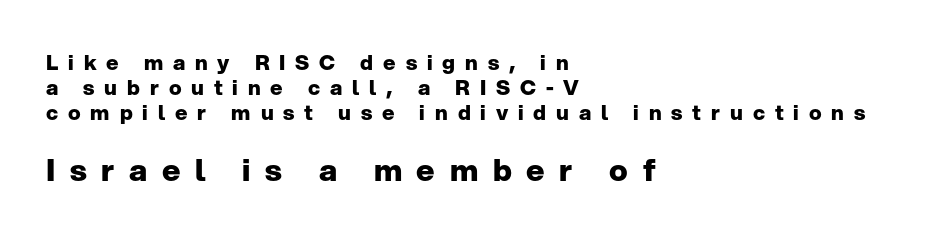
The image shows 31 px heavy sans-serif type, upright; set left-aligned, line spacing 1.19x, unusually wide letter spacing (+0.47 em), not underlined; the second (bottom) block is 1.48x larger; low stroke contrast and a medium x-height.
